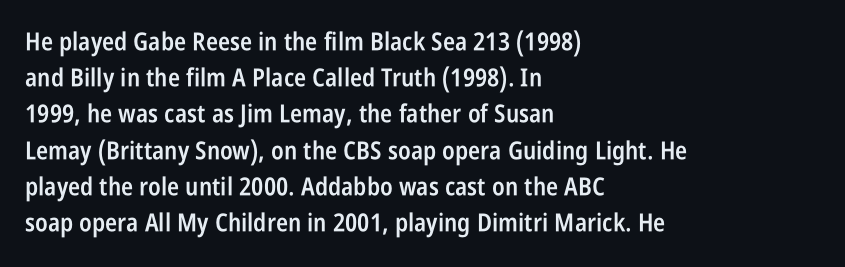
The image shows 25 px text type, upright; set left-aligned, normal line spacing (1.45x), normal letter spacing, not underlined.
